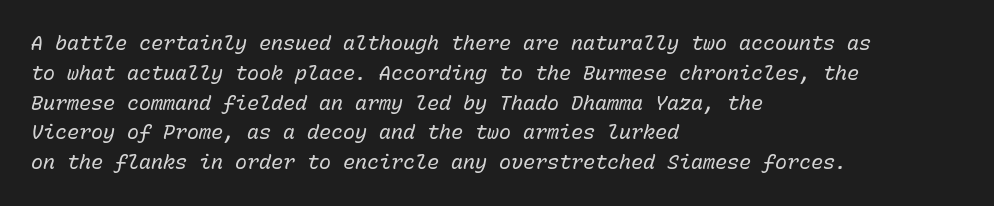
The image shows 20 px text type, italic (leaning right); set left-aligned, normal line spacing (1.49x), normal letter spacing, not underlined.
